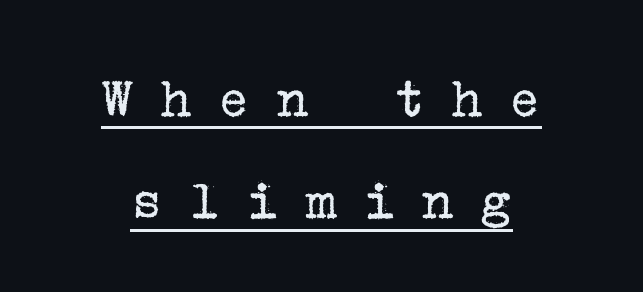
Q: Is the text bold? A: No.
Q: Is the text italic (slanted)? A: No, it is upright.
Q: Is the typeface a serif or a sans-serif typeface? A: Serif.
Q: Is the text underlined? A: Yes.
Q: How is the paragraph aligned? A: Centered.
Q: Is the spacing between letters normal or unusually wide? A: Unusually wide.
Q: Width (condensed, normal, or wide)? A: Normal.
Q: Stroke contrast? A: Low.
Q: x-height? A: Medium.
